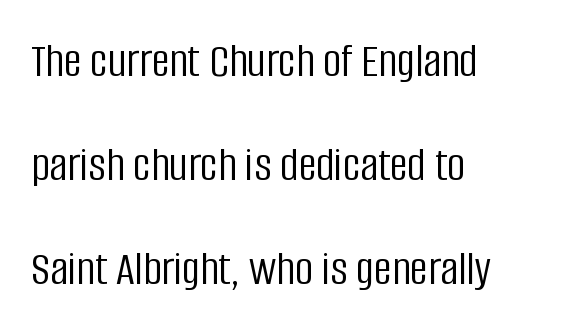
The image shows 50 px light, condensed sans-serif type, upright; set left-aligned, loose line spacing (2.08x), normal letter spacing, not underlined; low stroke contrast and a large x-height.
